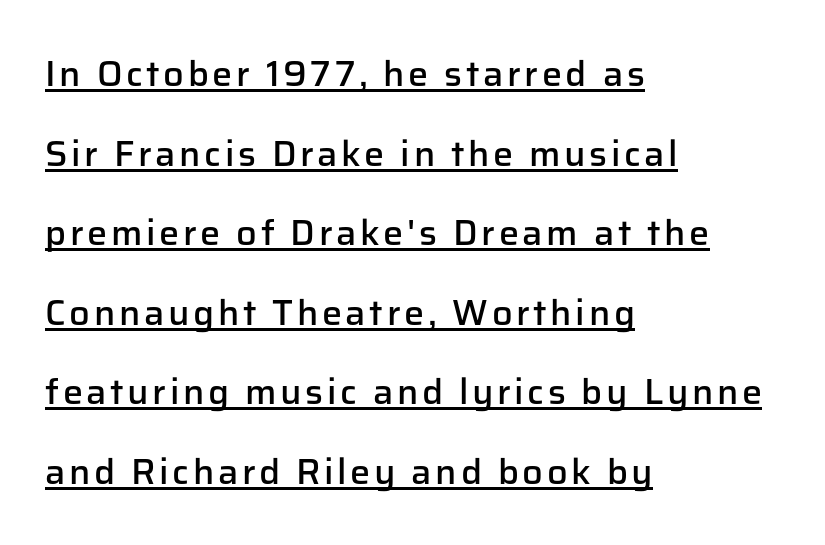
The image shows 36 px semibold sans-serif type, upright; set left-aligned, loose line spacing (2.21x), underlined; low stroke contrast and a medium x-height.
